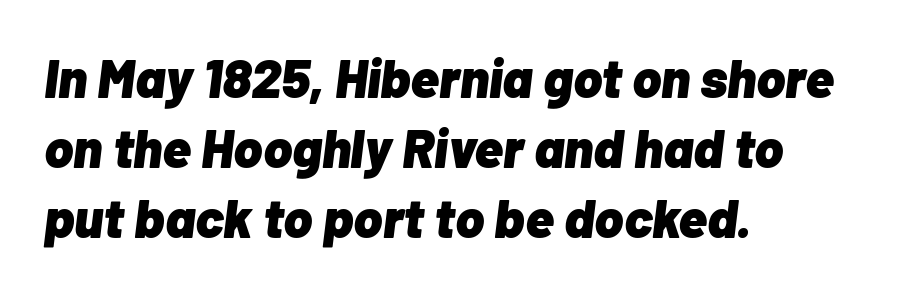
Is there much room between lines? A standard amount, neither cramped nor airy. This sample uses an oblique cut, with every glyph tilted off the vertical. Tracking here is standard; glyphs follow each other at the usual distance. Nobody drew a line under any word here. Looks like regular typesetting: each glyph gets only the width it needs. Look at the stroke-to-counter ratio: heavy, a bold.
